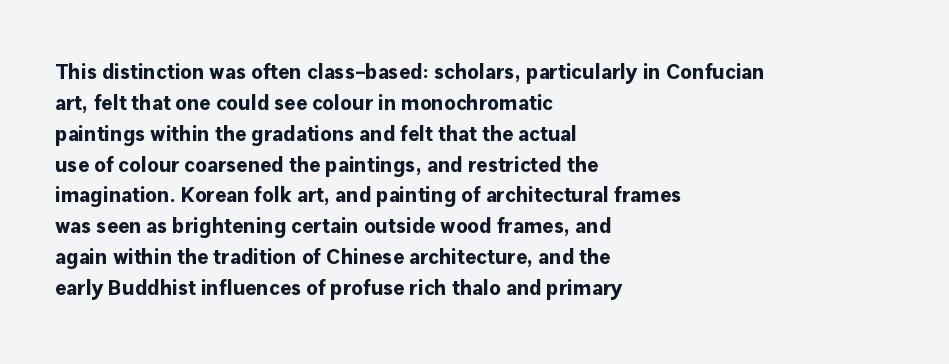
Posture: vertical. A classic flush-left, rag-right setting is used for this passage. Horizontal bands of white between lines are of average thickness. Each word holds together tightly as a unit, with standard inter-letter gaps. The font is running at its bold setting.
